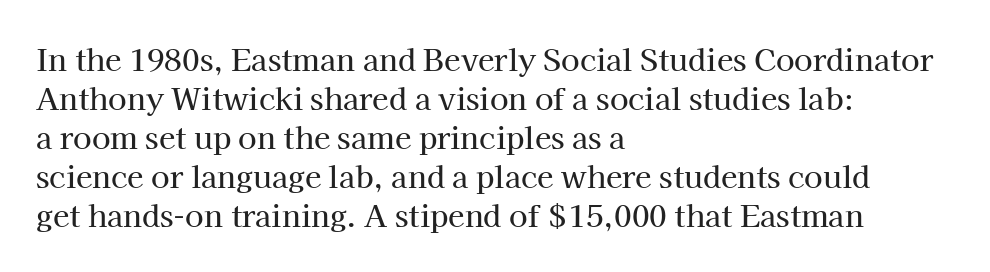
The letters carry serifs — small finishing strokes at the ends of their stems. Compared with typical body copy, the letter spacing here is the same. Evenly set lines give the paragraph a standard silhouette. The text block is weighted toward the left margin, trailing off unevenly rightward. This sample uses an upright cut, with every glyph sitting square on the baseline. Check the space under the baseline: it is left empty.
